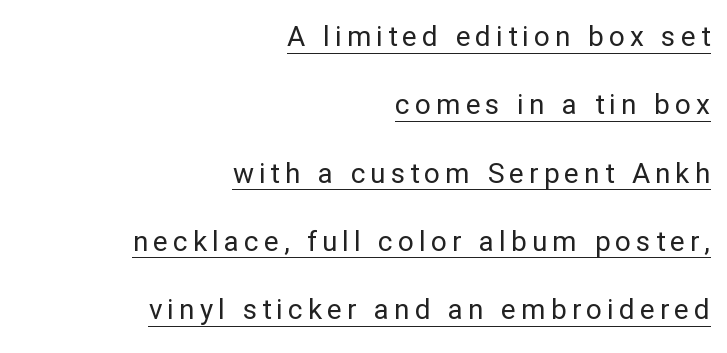
Q: Is the text bold? A: No.
Q: Is the text italic (slanted)? A: No, it is upright.
Q: Is the typeface a serif or a sans-serif typeface? A: Sans-serif.
Q: Is the text underlined? A: Yes.
Q: How is the paragraph aligned? A: Right-aligned.
Q: Is the spacing between lines tight, normal or loose? A: Loose.
Q: Width (condensed, normal, or wide)? A: Normal.
Q: Stroke contrast? A: Low.
Q: x-height? A: Medium.
Q: Monospaced? A: No.
